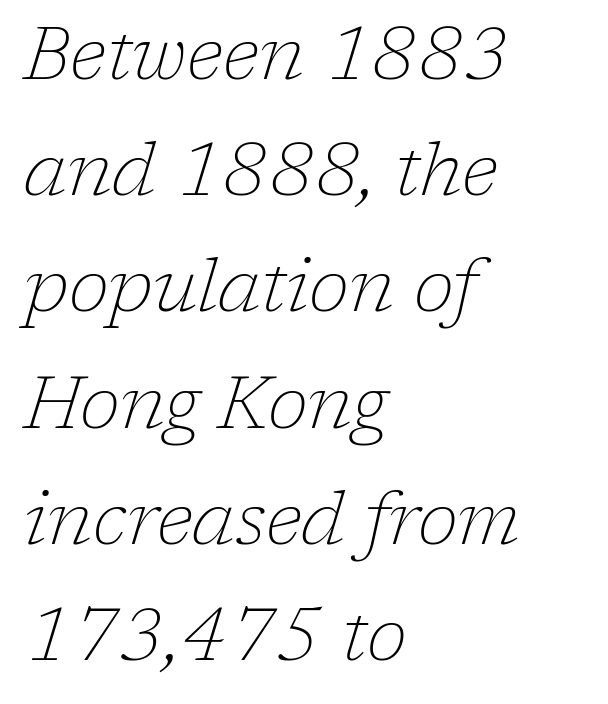
{"serif": "yes", "italic": "yes", "lean": "right", "slant_degrees": 17, "bold": "no", "weight": "thin", "width": "normal", "stroke_contrast": "low", "x_height": "medium", "monospaced": "no", "underline": "no", "align": "left", "line_spacing": "normal", "line_spacing_ratio": 1.57, "letter_spacing": "normal", "letter_spacing_em": 0.0, "glyph_px": 74}
